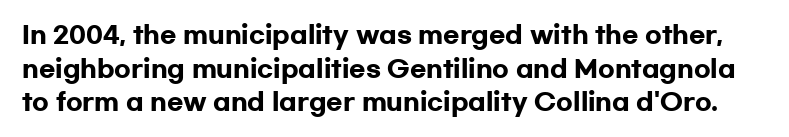
Q: Is the text bold? A: Yes.
Q: Is the text italic (slanted)? A: No, it is upright.
Q: Is the text underlined? A: No.
Q: Is the spacing between letters normal or unusually wide? A: Normal.
Q: Is the spacing between lines tight, normal or loose? A: Normal.
